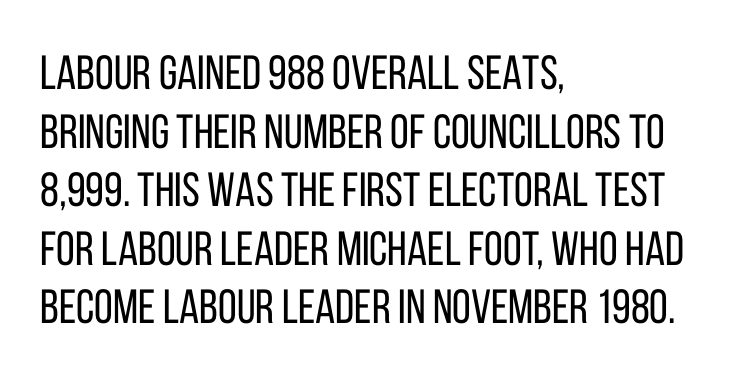
Q: Is the text bold? A: No.
Q: Is the text italic (slanted)? A: No, it is upright.
Q: Is the typeface a serif or a sans-serif typeface? A: Sans-serif.
Q: Is the text underlined? A: No.
Q: How is the paragraph aligned? A: Left-aligned.
Q: Is the spacing between letters normal or unusually wide? A: Normal.
Q: Width (condensed, normal, or wide)? A: Condensed.
Q: Stroke contrast? A: Low.
Q: x-height? A: Large.
Q: Monospaced? A: No.
